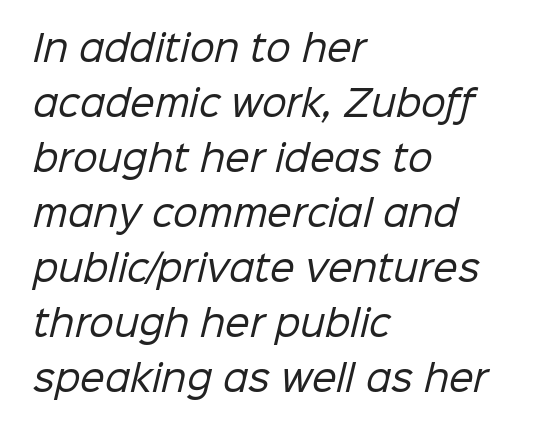
{"serif": "no", "bold": "no", "weight": "regular", "width": "normal", "stroke_contrast": "low", "x_height": "medium", "monospaced": "no", "underline": "no", "align": "left", "line_spacing": "normal", "line_spacing_ratio": 1.57, "letter_spacing": "normal", "letter_spacing_em": 0.0, "glyph_px": 35}
